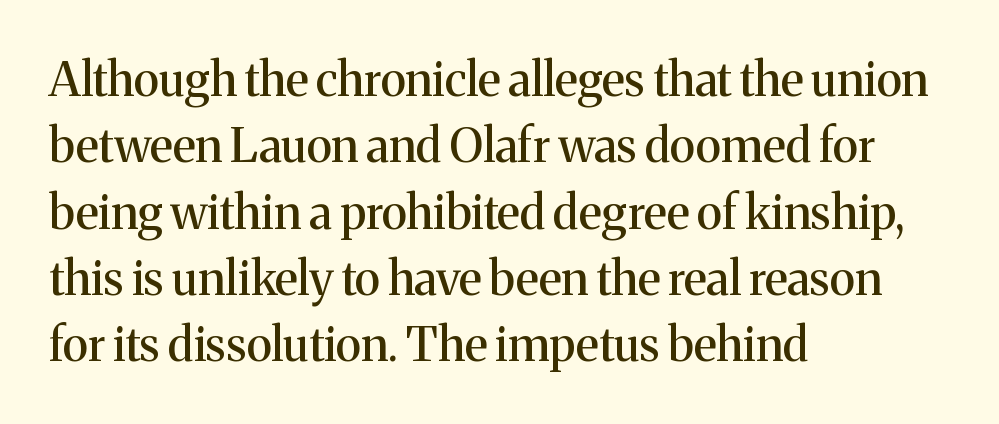
Q: Is the text italic (slanted)? A: No, it is upright.
Q: Is the typeface a serif or a sans-serif typeface? A: Serif.
Q: Is the text underlined? A: No.
Q: How is the paragraph aligned? A: Left-aligned.
Q: Is the spacing between letters normal or unusually wide? A: Normal.
Q: Is the spacing between lines tight, normal or loose? A: Normal.
Q: Width (condensed, normal, or wide)? A: Normal.
Q: Stroke contrast? A: Medium.
Q: x-height? A: Medium.
Q: Monospaced? A: No.
